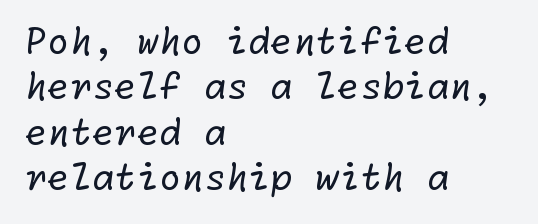
The image shows 36 px regular-weight sans-serif type; set left-aligned, normal line spacing (1.26x), normal letter spacing, not underlined; low stroke contrast and a medium x-height.
